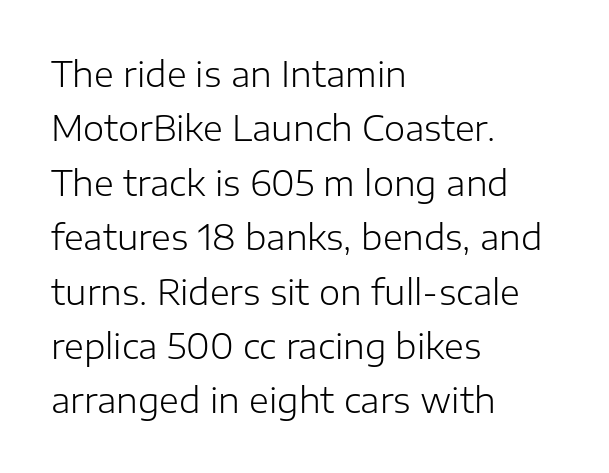
{"serif": "no", "italic": "no", "bold": "no", "weight": "light", "width": "normal", "stroke_contrast": "low", "x_height": "medium", "monospaced": "no", "underline": "no", "align": "left", "line_spacing": "normal", "line_spacing_ratio": 1.6, "letter_spacing": "normal", "letter_spacing_em": 0.0, "glyph_px": 34}
